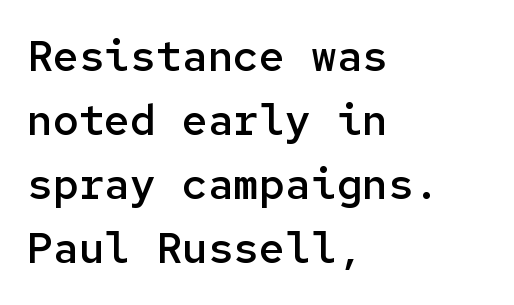
Q: Is the text bold? A: Semi-bold.
Q: Is the text italic (slanted)? A: No, it is upright.
Q: Is the typeface a serif or a sans-serif typeface? A: Sans-serif.
Q: Is the text underlined? A: No.
Q: How is the paragraph aligned? A: Left-aligned.
Q: Is the spacing between letters normal or unusually wide? A: Normal.
Q: Is the spacing between lines tight, normal or loose? A: Normal.
Q: Width (condensed, normal, or wide)? A: Normal.
Q: Stroke contrast? A: Low.
Q: x-height? A: Medium.
Q: Monospaced? A: Yes.
